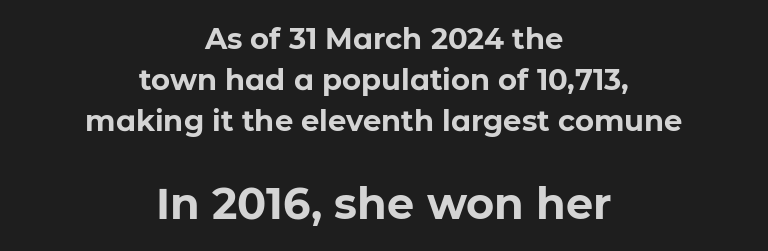
The image shows 43 px bold sans-serif type, upright; set centered, normal line spacing (1.41x), normal letter spacing, not underlined; the second (bottom) block is 1.48x larger; low stroke contrast and a medium x-height.
